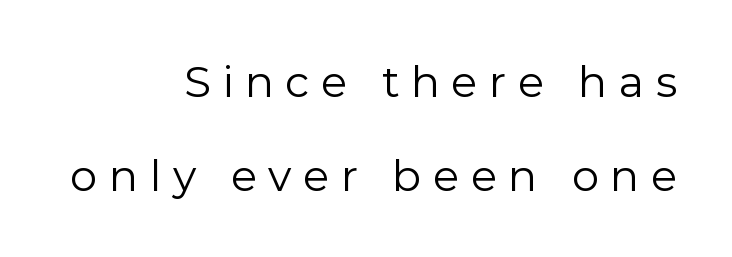
The image shows 43 px regular-weight sans-serif type, upright; set right-aligned, loose line spacing (2.18x), unusually wide letter spacing (+0.27 em), not underlined; low stroke contrast and a medium x-height.
